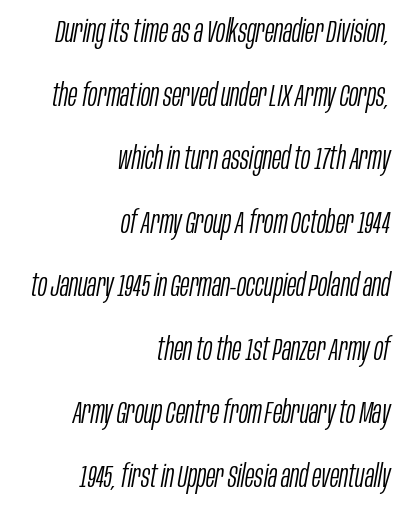
The image shows 31 px light, condensed type, italic (leaning right); set right-aligned, loose line spacing (2.05x), normal letter spacing, not underlined; low stroke contrast and a large x-height.
